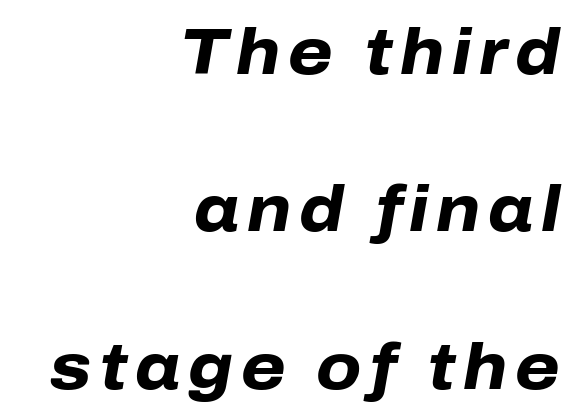
Typesetter's note: full bold, strokes at maximum text heaviness. Italic: yes, the glyphs are oblique. This sample is right-justified, so line beginnings fall wherever the words allow. Note the varied advance widths — an 'i' is clearly narrower than an 'm'. Underlining? Definitely not there.
